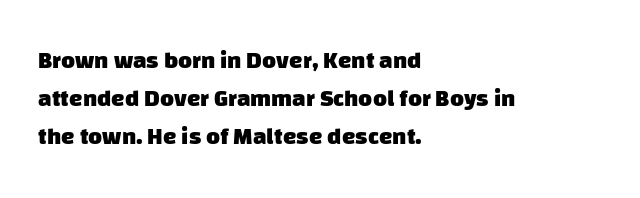
Q: Is the text bold? A: Yes.
Q: Is the text underlined? A: No.
Q: How is the paragraph aligned? A: Left-aligned.
Q: Is the spacing between letters normal or unusually wide? A: Normal.
Q: Is the spacing between lines tight, normal or loose? A: Normal.
